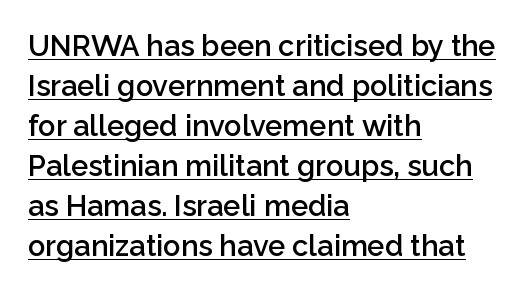
{"serif": "no", "italic": "no", "bold": "semi", "weight": "semibold", "width": "normal", "stroke_contrast": "low", "x_height": "medium", "monospaced": "no", "underline": "yes", "align": "left", "line_spacing": "normal", "line_spacing_ratio": 1.38, "letter_spacing": "normal", "letter_spacing_em": 0.0, "glyph_px": 29}
